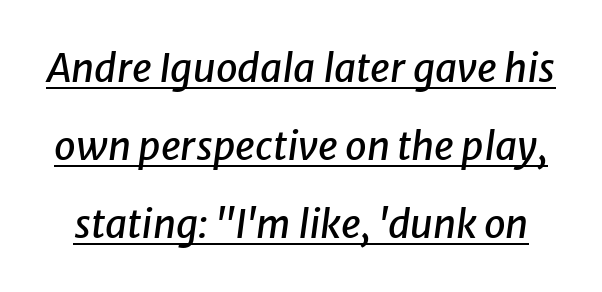
Q: Is the text italic (slanted)? A: Yes, it leans right by about 8 degrees.
Q: Is the text underlined? A: Yes.
Q: Is the spacing between letters normal or unusually wide? A: Normal.
Q: Is the spacing between lines tight, normal or loose? A: Loose.
Q: Width (condensed, normal, or wide)? A: Normal.
Q: Stroke contrast? A: Low.
Q: x-height? A: Medium.
Q: Monospaced? A: No.
